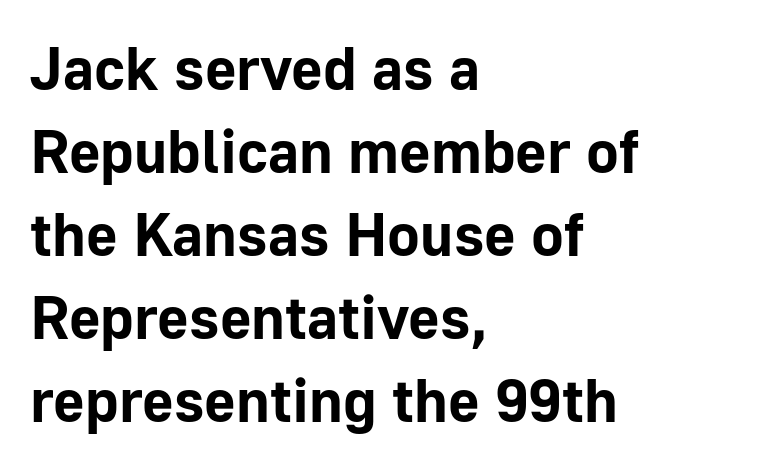
A clean baseline with only descenders dipping below it. This block has exactly the height ordinary leading produces. Designer's note — italics off, roman on. Each letter's strokes conclude bluntly, with no projecting serifs. This sample uses plain, unmodified letter spacing.
